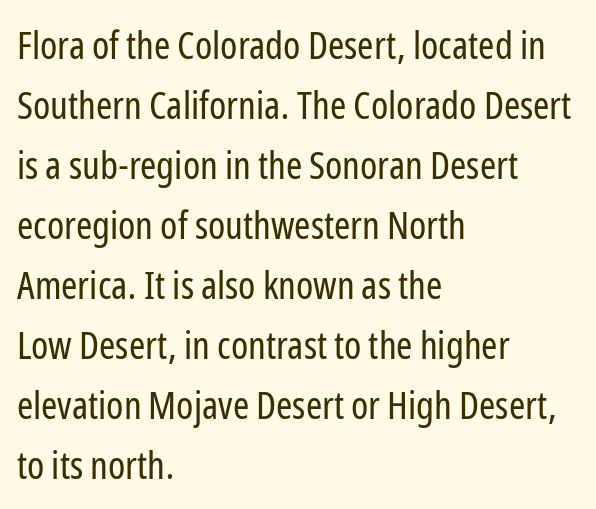
Typeset ragged right — the left edge is the straight one. The letterforms sit at book weight or below. Does the lettering tilt? It doesn't — this is upright. Does extra space separate the letters? No, they use regular spacing. The line-height multiplier appears to be the usual default. Proportional: the letters do not fall into vertical columns.
